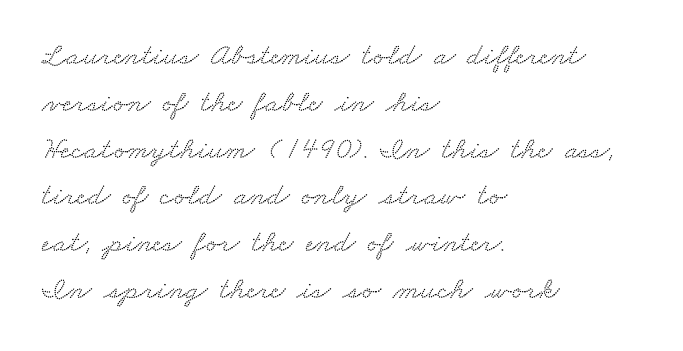
{"width": "wide", "stroke_contrast": "low", "x_height": "small", "monospaced": "no", "underline": "no", "align": "left", "line_spacing": "normal", "line_spacing_ratio": 1.51, "letter_spacing": "normal", "letter_spacing_em": 0.0, "glyph_px": 31}
